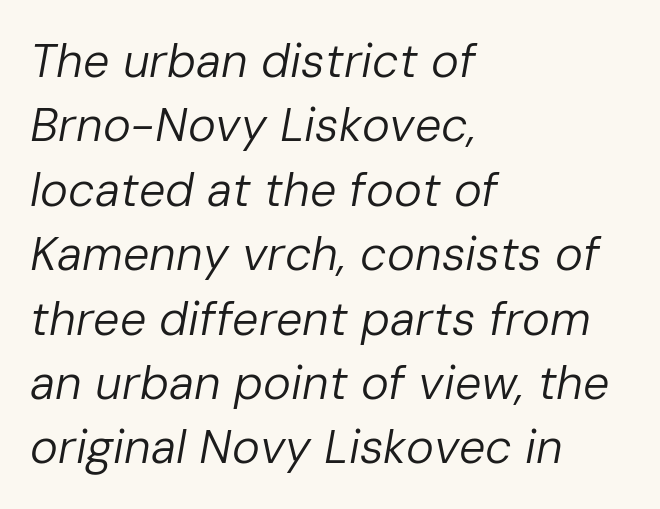
The image shows 47 px regular-weight type, italic (leaning right); set left-aligned, normal line spacing (1.37x), normal letter spacing, not underlined; low stroke contrast and a medium x-height.
